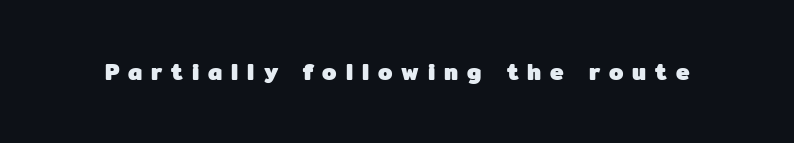
The lettering holds an erect, upright posture throughout. Type without underlining. The gaps between neighbouring characters are conspicuously large. Bold? Absolutely — the strokes are thick and heavy.
